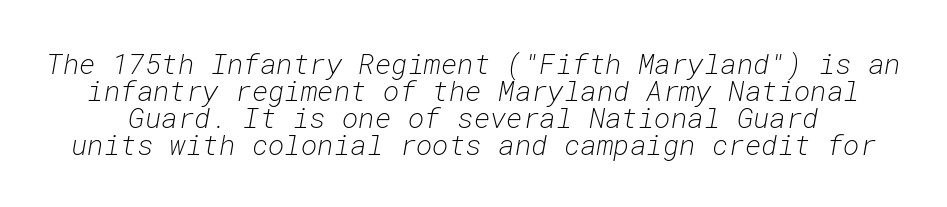
Plain, unruled lines of type. Letters have the restrained weight of plain body copy at most. Style check: oblique. Spacing between characters is what you'd get straight out of the box. If you measured baseline to baseline, you'd find a short distance. Is this a fixed-width face? Yes — each glyph sits in an identical cell.
